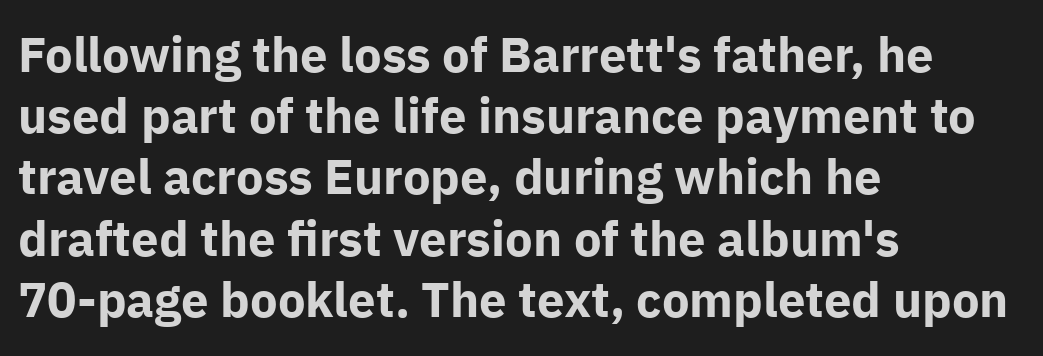
The image shows 49 px bold sans-serif type, upright; set left-aligned, normal line spacing (1.25x), normal letter spacing, not underlined; low stroke contrast and a medium x-height.
